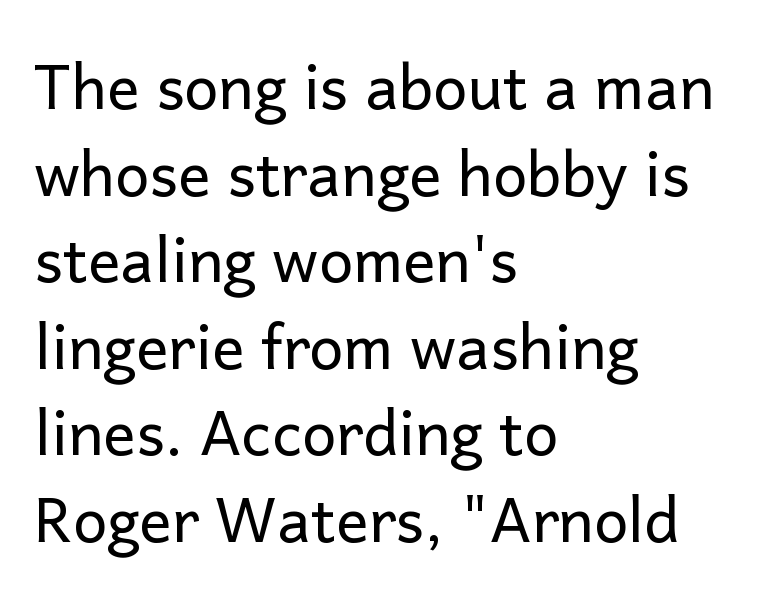
This sample keeps an unexceptional amount of space between lines. The typeface has the unassuming heft of standard copy or less. The letters advance in unequal steps, a hallmark of proportional type. Characters follow at the spacing the type designer built in. All the whitespace from short lines collects on the right. The zone under the glyphs is completely vacant.
